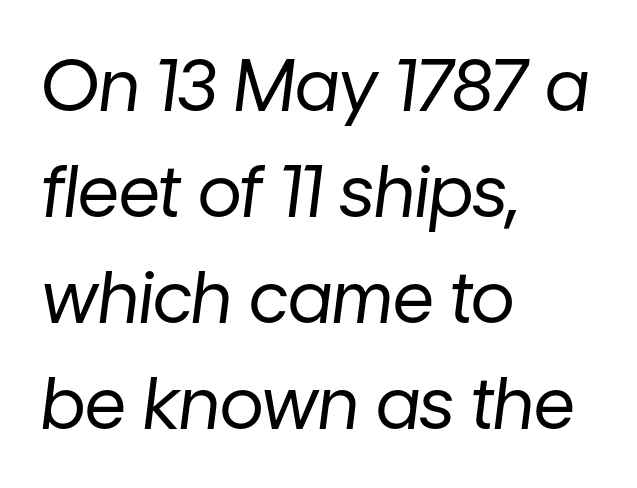
The axis of the letterforms is tilted away from vertical. Plain, unruled lines of type. Line beginnings align vertically; line endings do not. This sample uses plain, unmodified letter spacing. These lines are rendered in a variable-pitch font.
